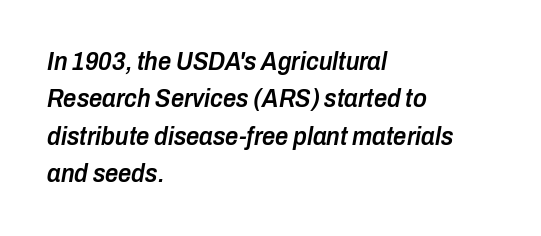
{"italic": "yes", "lean": "right", "slant_degrees": 10, "bold": "semi", "underline": "no", "align": "left", "line_spacing": "normal", "line_spacing_ratio": 1.44, "letter_spacing": "normal", "letter_spacing_em": 0.0, "glyph_px": 26}
